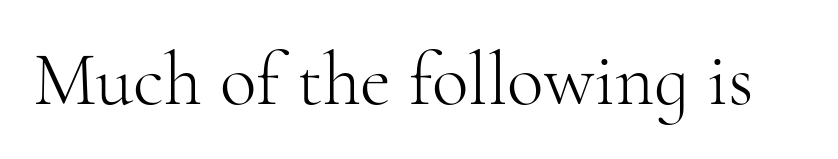
{"serif": "yes", "italic": "no", "bold": "no", "weight": "light", "width": "normal", "stroke_contrast": "high", "x_height": "small", "monospaced": "no", "underline": "no", "letter_spacing": "normal", "letter_spacing_em": 0.0, "glyph_px": 76}
